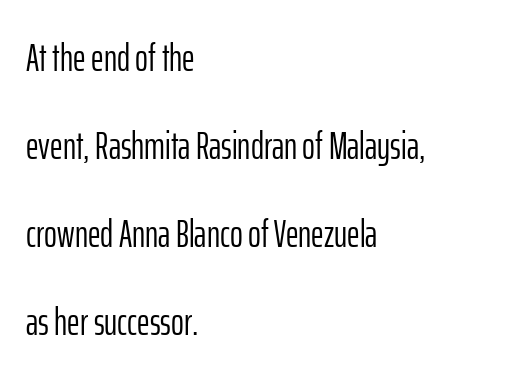
Glance below the letters and you will spot only blank space. The letterforms sit shoulder to shoulder at normal distance. How would I describe the line gaps? Wide and relaxed. This reads as an unemphasized weight, regular at the heaviest. Is there any slant? The stems are plumb. One-word summary of the alignment: left.
